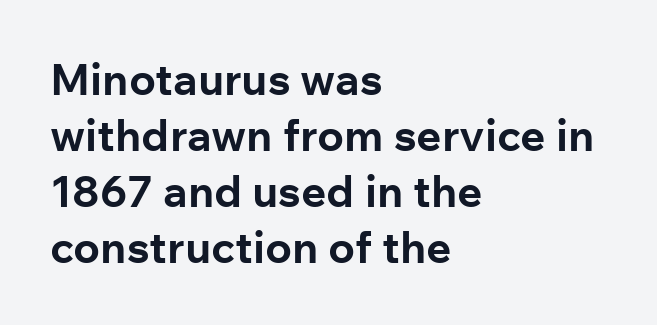
This rendering uses left alignment, leaving the right contour irregular. Normally led — the rows are evenly, conventionally spaced. Default kerning and tracking; the words read as compact shapes. The typography opts for an upright posture over an oblique one.
